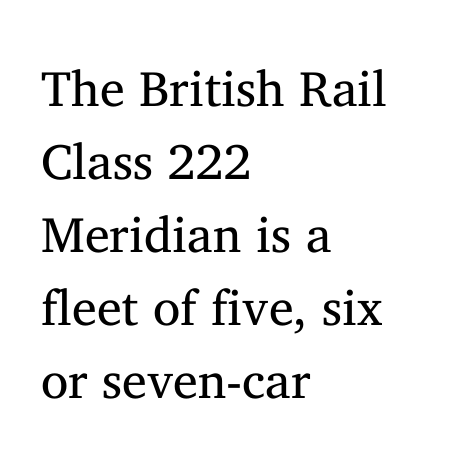
Q: Is the text bold? A: No.
Q: Is the text italic (slanted)? A: No, it is upright.
Q: Is the typeface a serif or a sans-serif typeface? A: Serif.
Q: Is the text underlined? A: No.
Q: How is the paragraph aligned? A: Left-aligned.
Q: Is the spacing between letters normal or unusually wide? A: Normal.
Q: Is the spacing between lines tight, normal or loose? A: Normal.
Q: Width (condensed, normal, or wide)? A: Normal.
Q: Stroke contrast? A: Medium.
Q: x-height? A: Medium.
Q: Monospaced? A: No.
